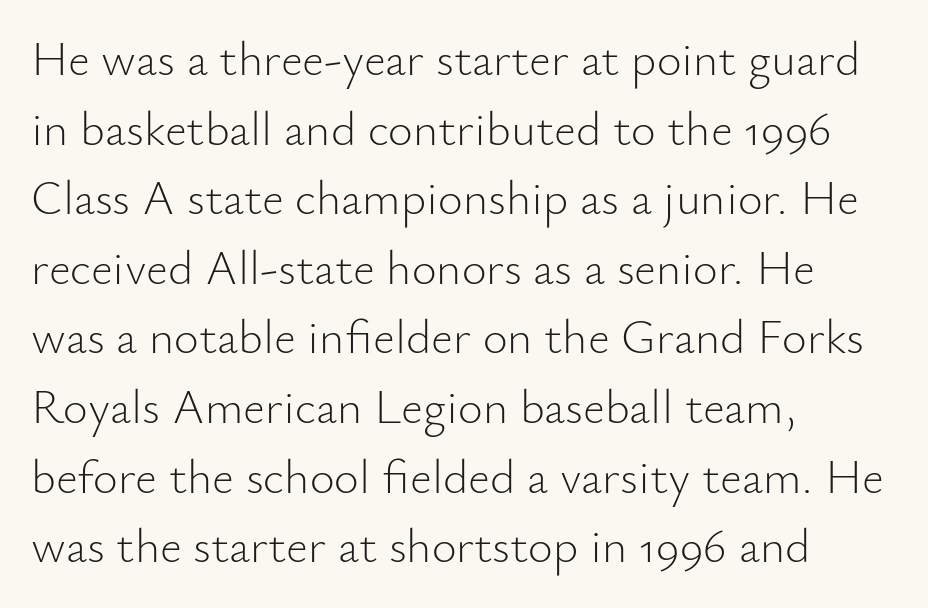
A normal amount of white space separates one row of letters from the next. The typography opts for an upright posture over an oblique one. Stroke terminals: plain, sans-serif. A clean baseline with only descenders dipping below it. The compositor pushed each line to the left boundary. Students, note that the glyphs here touch the page at normal intervals.
